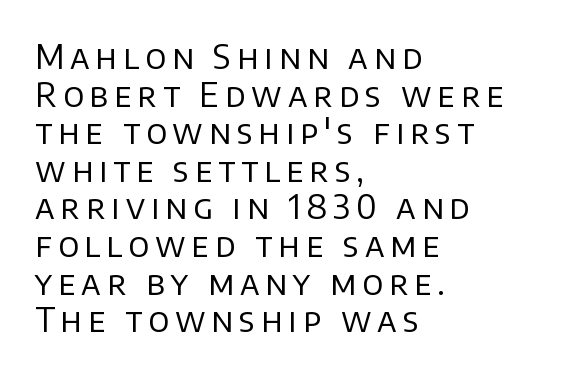
The image shows 33 px regular-weight sans-serif type, upright; set left-aligned, tight line spacing (1.14x), not underlined; low stroke contrast and a large x-height.
